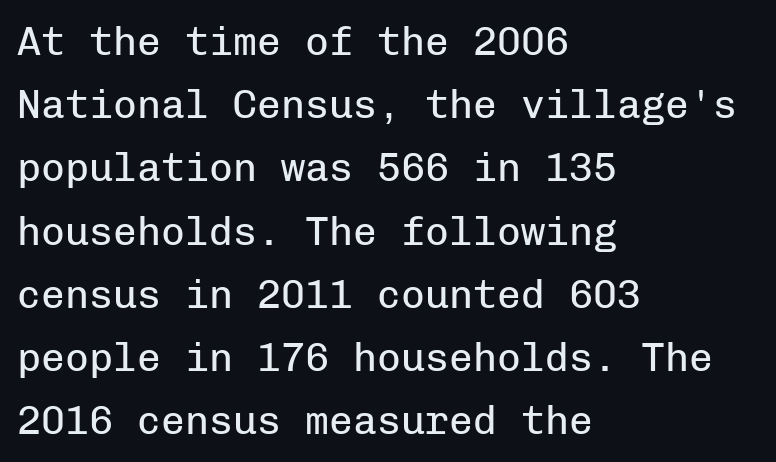
The strip under each line holds only bare page. The letterforms sit shoulder to shoulder at normal distance. The strokes carry an ordinary text weight at most. The rendering anchors every line to the left-hand side. Horizontal bands of white between lines are of average thickness. Every character here occupies the same horizontal width, giving the sample a typewriter-like rhythm.
